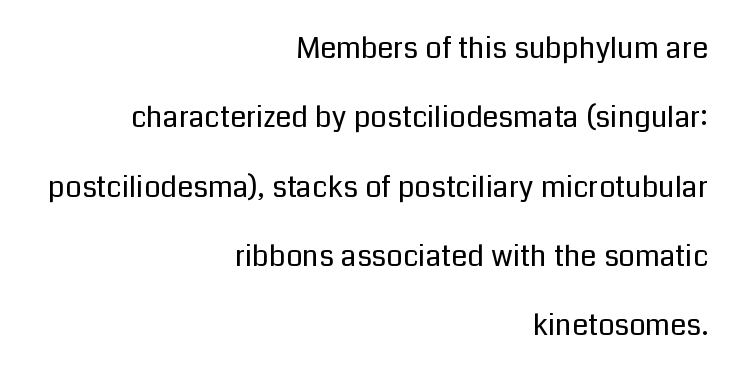
{"serif": "no", "italic": "no", "bold": "no", "weight": "regular", "width": "normal", "stroke_contrast": "low", "x_height": "medium", "monospaced": "no", "underline": "no", "align": "right", "line_spacing": "loose", "line_spacing_ratio": 2.39, "letter_spacing": "normal", "letter_spacing_em": 0.0, "glyph_px": 29}
